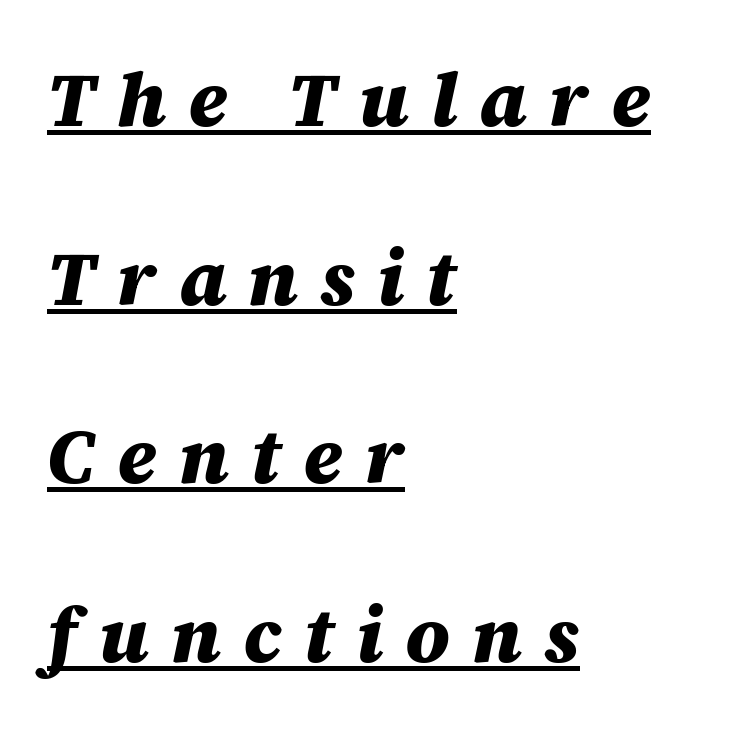
Q: Is the text bold? A: Yes.
Q: Is the text italic (slanted)? A: Yes, it leans right by about 12 degrees.
Q: Is the text underlined? A: Yes.
Q: How is the paragraph aligned? A: Left-aligned.
Q: Is the spacing between letters normal or unusually wide? A: Unusually wide.
Q: Is the spacing between lines tight, normal or loose? A: Loose.
Q: Width (condensed, normal, or wide)? A: Normal.
Q: Stroke contrast? A: Medium.
Q: x-height? A: Large.
Q: Monospaced? A: No.
